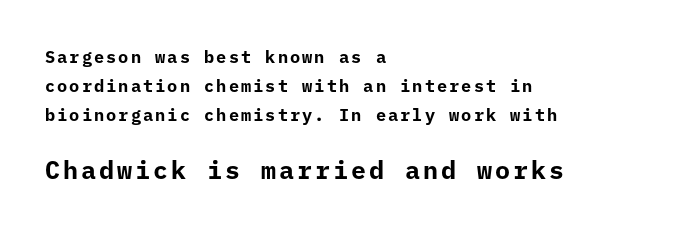
The image shows 25 px bold type, upright; set left-aligned, line spacing 1.72x, not underlined; the second (bottom) block is 1.47x larger.
